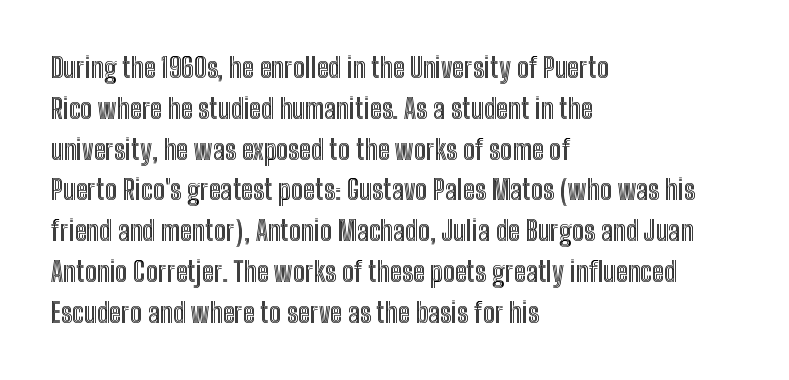
{"italic": "no", "underline": "no", "align": "left", "line_spacing": "normal", "line_spacing_ratio": 1.51, "letter_spacing": "normal", "letter_spacing_em": 0.0, "glyph_px": 27}
